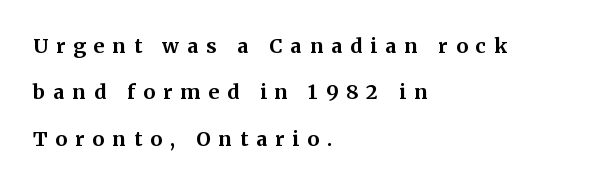
A great deal of white space separates one row of letters from the next. The gap between lines stays unmarked. Someone cranked the tracking dial way up on this one. Compared with a centered layout, this one pins lines to the left instead. The letters stand straight up with perfectly vertical stems. Heavy, bold letterforms.
